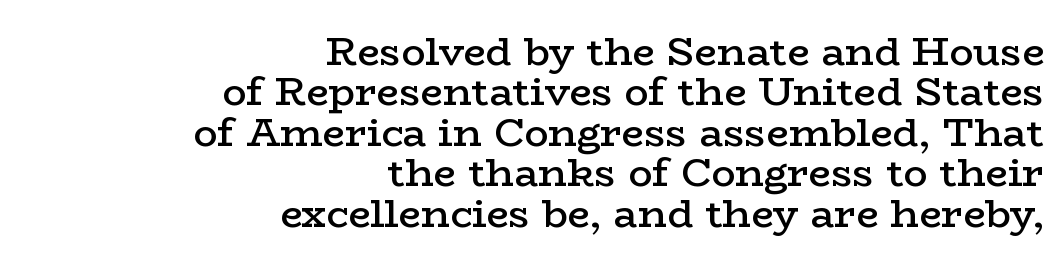
The image shows 40 px semibold, wide serif type, upright; set right-aligned, tight line spacing (1.01x), normal letter spacing, not underlined; low stroke contrast and a medium x-height.
